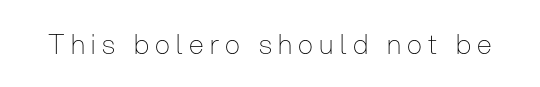
The image shows 27 px text type, upright; set unusually wide letter spacing (+0.23 em), not underlined.
